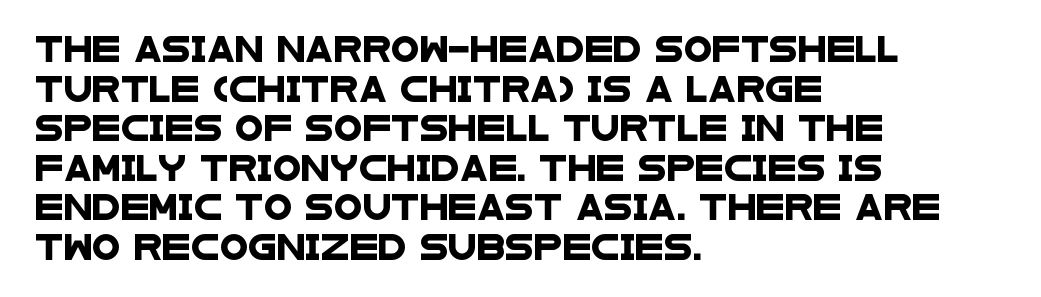
{"underline": "no", "align": "left", "line_spacing": "normal", "line_spacing_ratio": 1.52, "letter_spacing": "normal", "letter_spacing_em": 0.0, "glyph_px": 26}
